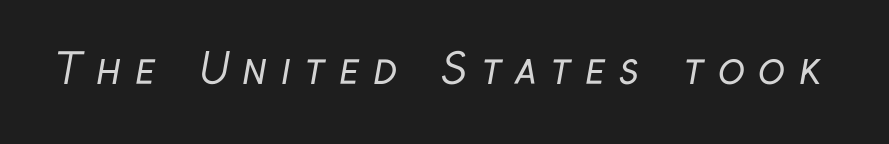
The image shows 41 px regular-weight, condensed sans-serif type; set unusually wide letter spacing (+0.33 em), not underlined; low stroke contrast and a medium x-height.
